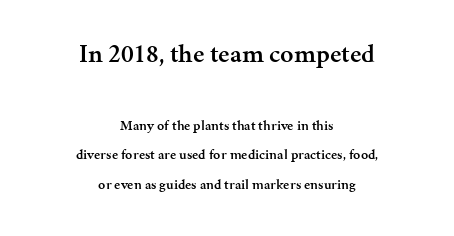
Q: Is the text bold? A: Semi-bold.
Q: Is the text italic (slanted)? A: No, it is upright.
Q: Is the text underlined? A: No.
Q: How is the paragraph aligned? A: Centered.
Q: Is the spacing between letters normal or unusually wide? A: Normal.
Q: Is the spacing between lines tight, normal or loose? A: Loose.
Q: Which block of text is set in a larger size, the first (top) or the second (bottom)? A: The first (top) one.
